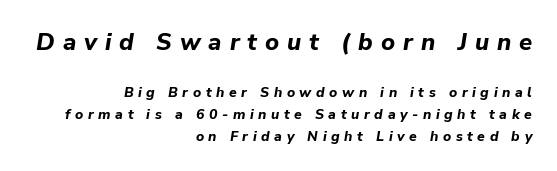
Q: Is the text bold? A: Yes.
Q: Is the text italic (slanted)? A: Yes, it leans right by about 9 degrees.
Q: Is the text underlined? A: No.
Q: How is the paragraph aligned? A: Right-aligned.
Q: Is the spacing between letters normal or unusually wide? A: Unusually wide.
Q: Is the spacing between lines tight, normal or loose? A: Normal.
Q: Which block of text is set in a larger size, the first (top) or the second (bottom)? A: The first (top) one.
